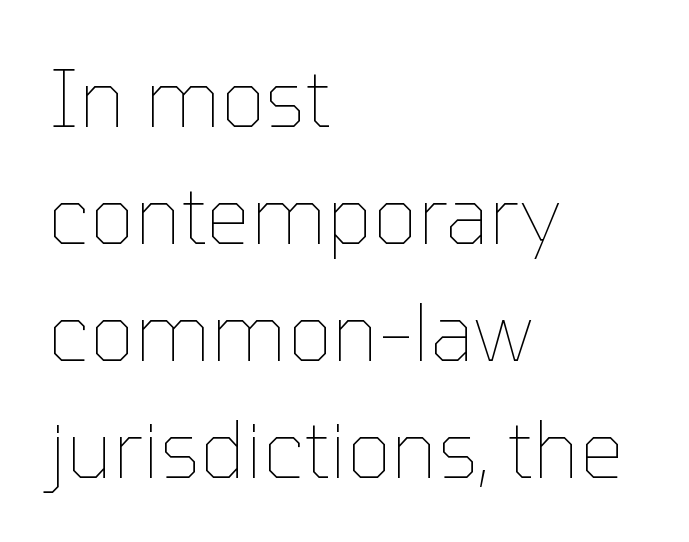
Q: Is the text bold? A: No.
Q: Is the text italic (slanted)? A: No, it is upright.
Q: Is the text underlined? A: No.
Q: How is the paragraph aligned? A: Left-aligned.
Q: Is the spacing between letters normal or unusually wide? A: Normal.
Q: Is the spacing between lines tight, normal or loose? A: Normal.
Q: Width (condensed, normal, or wide)? A: Normal.
Q: Stroke contrast? A: Low.
Q: x-height? A: Medium.
Q: Monospaced? A: No.
